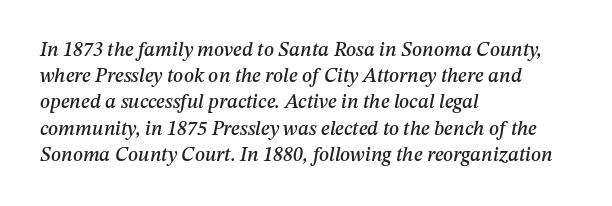
The passage shown has conventional tracking throughout. Honestly, the row spacing looks completely unremarkable. Rendered with sloped, italic letterforms. Where is the straight margin? On the left. The words here are not underlined.
